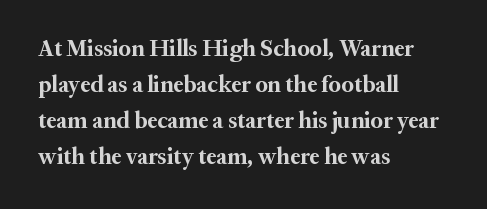
{"italic": "no", "bold": "yes", "underline": "no", "align": "left", "line_spacing": "normal", "line_spacing_ratio": 1.57, "letter_spacing": "normal", "letter_spacing_em": 0.0, "glyph_px": 23}
